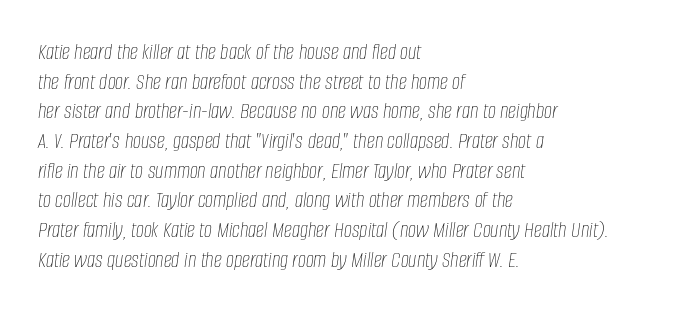
The image shows 23 px text type, italic (leaning right); set left-aligned, normal line spacing (1.29x), normal letter spacing, not underlined.
